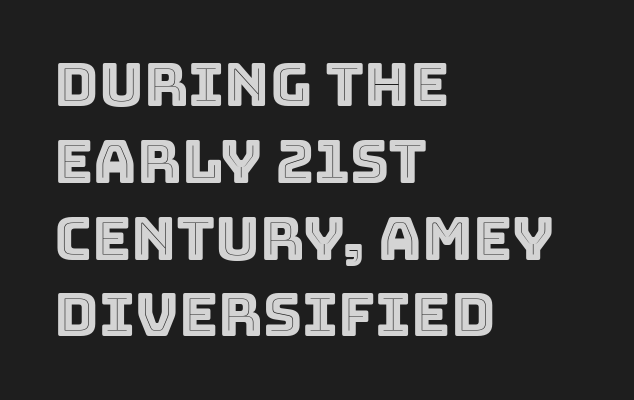
{"italic": "no", "width": "normal", "x_height": "large", "monospaced": "no", "underline": "no", "align": "left", "line_spacing": "normal", "line_spacing_ratio": 1.28, "letter_spacing": "normal", "letter_spacing_em": 0.0, "glyph_px": 60}
